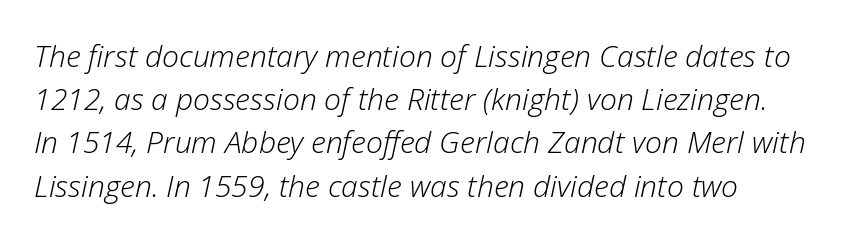
Q: Is the text bold? A: No.
Q: Is the text italic (slanted)? A: Yes, it leans right by about 12 degrees.
Q: Is the text underlined? A: No.
Q: How is the paragraph aligned? A: Left-aligned.
Q: Is the spacing between letters normal or unusually wide? A: Normal.
Q: Is the spacing between lines tight, normal or loose? A: Normal.
Q: Width (condensed, normal, or wide)? A: Normal.
Q: Stroke contrast? A: Low.
Q: x-height? A: Medium.
Q: Monospaced? A: No.
